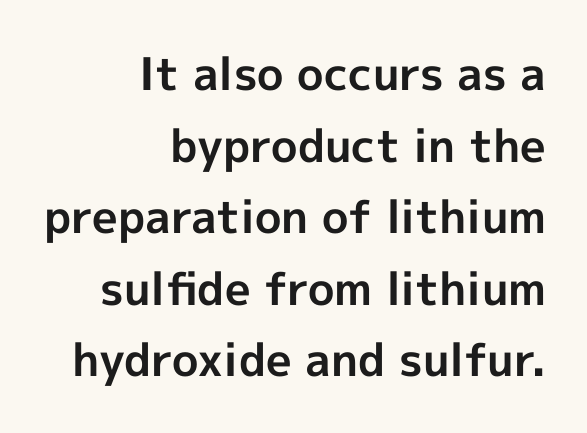
To sum up the face: it is a sans, with no serifs. Is the type bold? Yes — the strokes are clearly thick and heavy. A typesetter would call this proportional, since set widths differ per character. Descenders hang freely into open space. Line spacing here is normal. These lines are set flush right with a ragged left edge.
